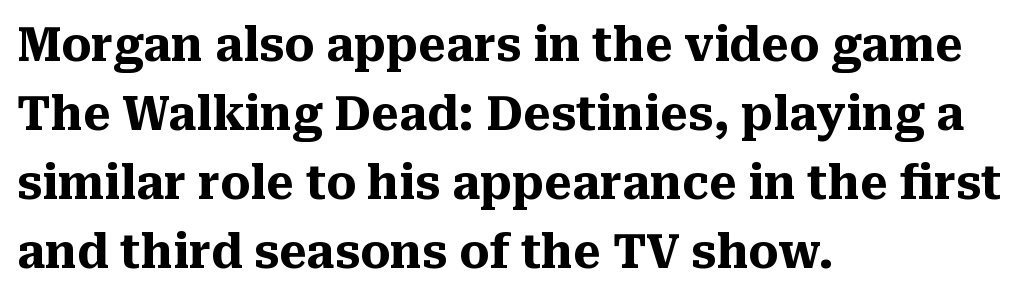
The image shows 47 px heavy serif type, upright; set left-aligned, normal line spacing (1.47x), normal letter spacing, not underlined; medium stroke contrast and a medium x-height.
